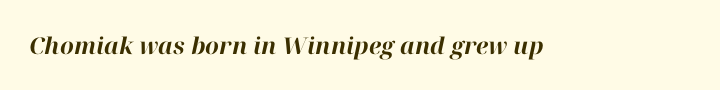
{"italic": "yes", "lean": "right", "slant_degrees": 12, "bold": "yes", "underline": "no", "letter_spacing": "normal", "letter_spacing_em": 0.0, "glyph_px": 23}
